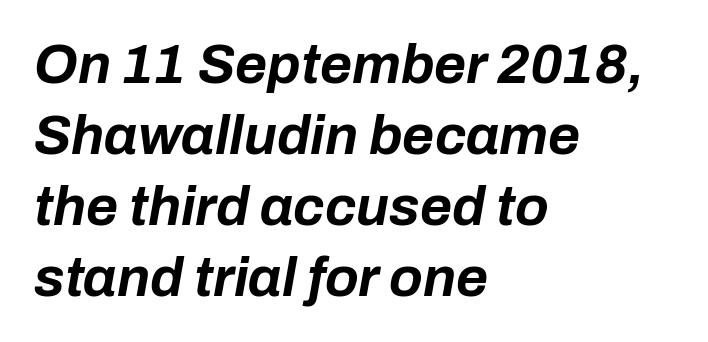
Q: Is the text bold? A: Yes.
Q: Is the text italic (slanted)? A: Yes, it leans right by about 10 degrees.
Q: Is the text underlined? A: No.
Q: How is the paragraph aligned? A: Left-aligned.
Q: Is the spacing between letters normal or unusually wide? A: Normal.
Q: Is the spacing between lines tight, normal or loose? A: Normal.
Q: Width (condensed, normal, or wide)? A: Normal.
Q: Stroke contrast? A: Low.
Q: x-height? A: Medium.
Q: Monospaced? A: No.
